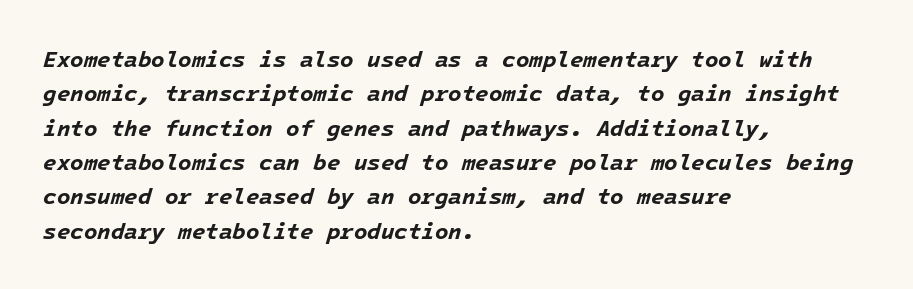
This sample keeps an unexceptional amount of space between lines. The glyphs have the mass of a bold cut. A classic flush-left, rag-right setting is used for this passage. The typography opts for an oblique posture over an upright one.
